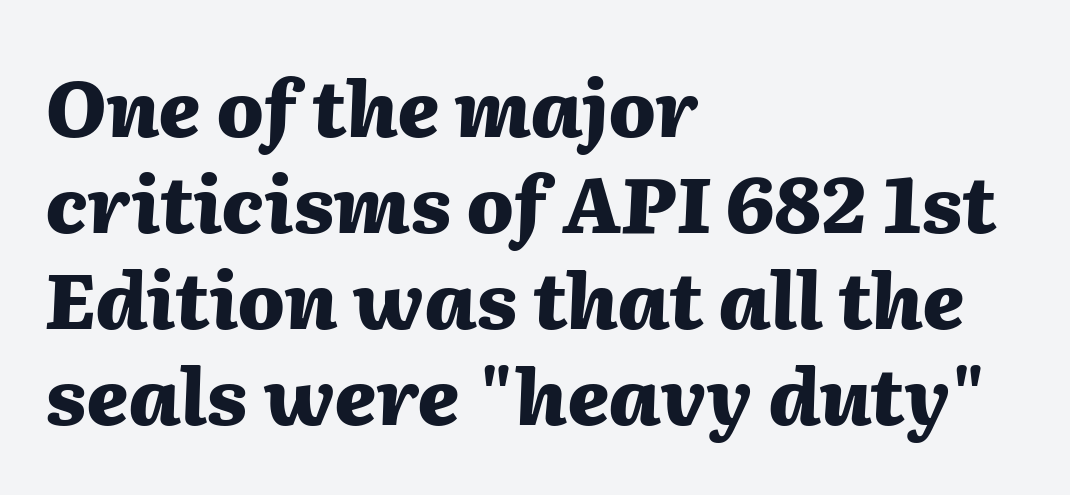
Q: Is the text bold? A: Yes.
Q: Is the text italic (slanted)? A: Yes, it leans right by about 2 degrees.
Q: Is the text underlined? A: No.
Q: How is the paragraph aligned? A: Left-aligned.
Q: Is the spacing between letters normal or unusually wide? A: Normal.
Q: Width (condensed, normal, or wide)? A: Normal.
Q: Stroke contrast? A: Medium.
Q: x-height? A: Medium.
Q: Monospaced? A: No.
